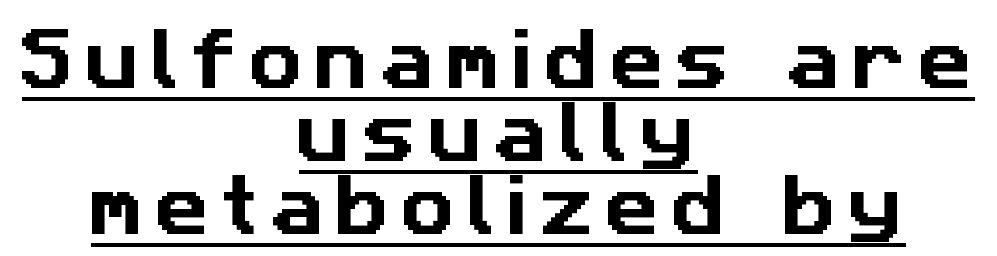
The image shows 67 px sans-serif type; set centered, tight line spacing (1.09x), underlined; low stroke contrast and a medium x-height.
